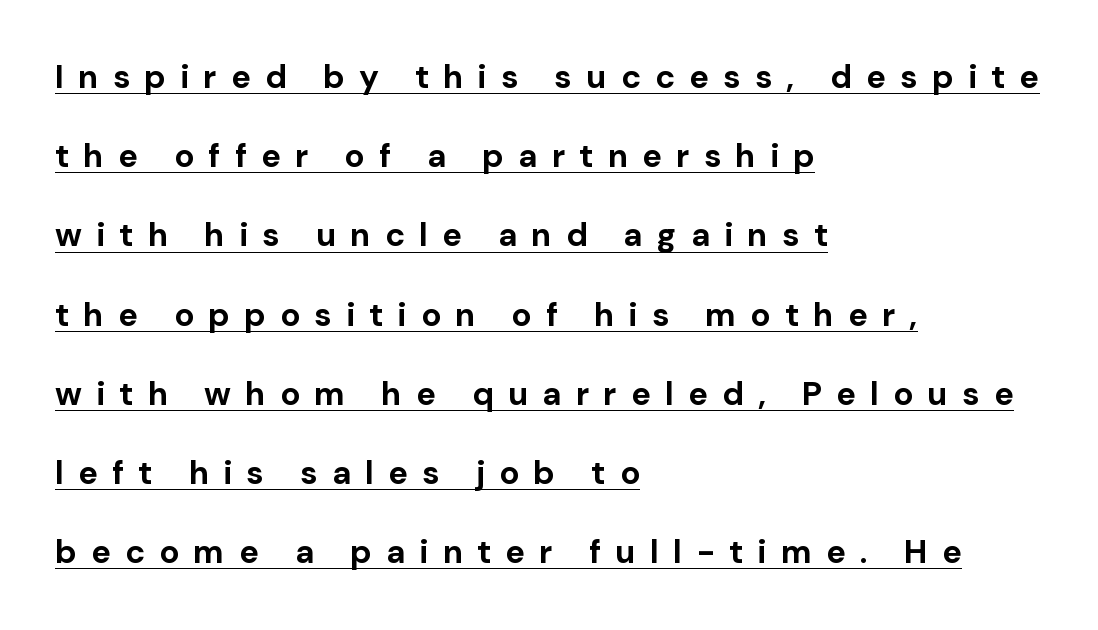
{"serif": "no", "italic": "no", "bold": "yes", "weight": "bold", "width": "normal", "stroke_contrast": "low", "x_height": "medium", "monospaced": "no", "underline": "yes", "align": "left", "line_spacing": "loose", "line_spacing_ratio": 2.4, "letter_spacing": "wide", "letter_spacing_em": 0.43, "glyph_px": 33}
